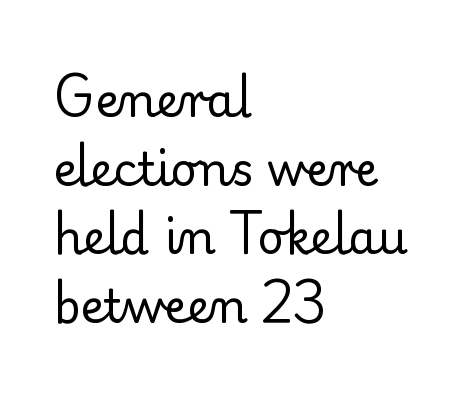
A typesetter would mark this as roman, not italic. A light-to-regular cut is what we see here. The space directly below the letters is spotless. Note the varied advance widths — an 'i' is clearly narrower than an 'm'. Unlike a clean sans, this face finishes its strokes with serifs.
